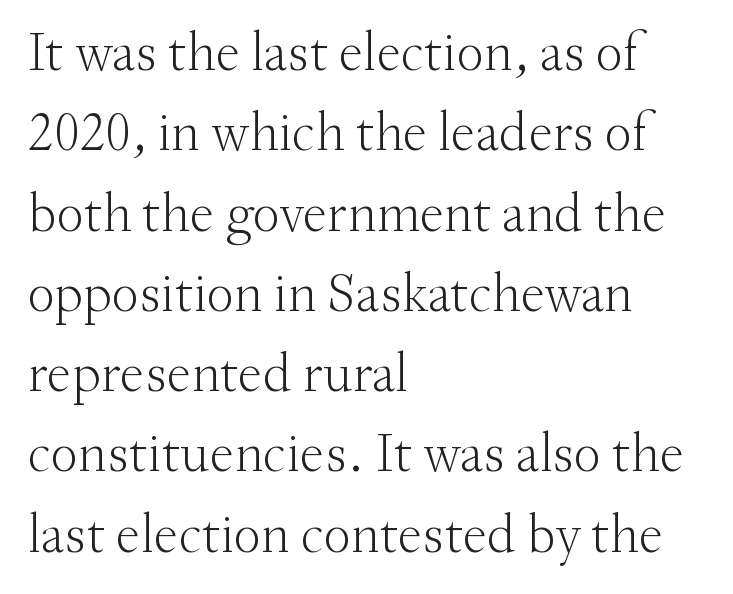
Does the type have serifs? Yes, each stem ends in a small foot. In terms of leading, this rendering sits right in the middle. These lines are rendered in a variable-pitch font. The paragraph has a hard left edge and a soft right edge. No extra tracking has been applied to these lines.
